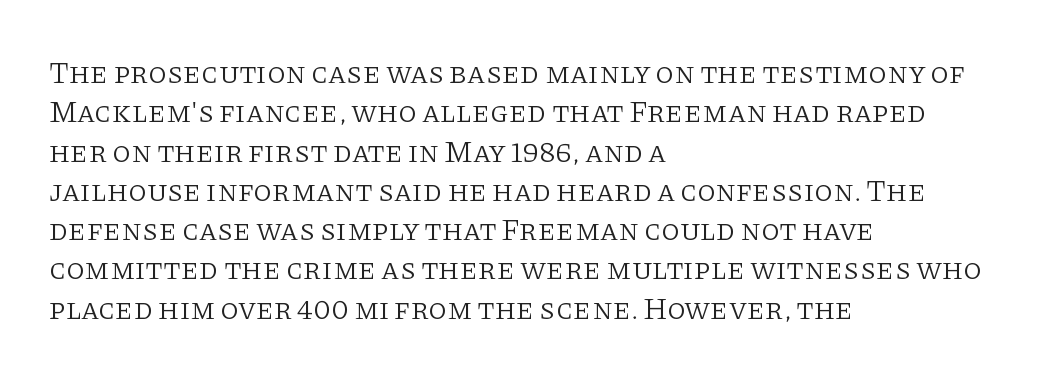
Q: Is the text bold? A: No.
Q: Is the text italic (slanted)? A: No, it is upright.
Q: Is the typeface a serif or a sans-serif typeface? A: Serif.
Q: Is the text underlined? A: No.
Q: How is the paragraph aligned? A: Left-aligned.
Q: Is the spacing between letters normal or unusually wide? A: Normal.
Q: Is the spacing between lines tight, normal or loose? A: Normal.
Q: Width (condensed, normal, or wide)? A: Normal.
Q: Stroke contrast? A: Low.
Q: x-height? A: Large.
Q: Monospaced? A: No.
